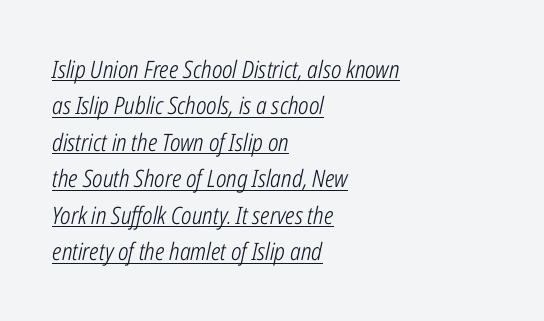
Where is the straight margin? On the left. Quick note: underline on. The vertical gap from one line to the next is medium. In terms of letterspacing, this is plain default setting. Weight: not bold — regular or lighter.
